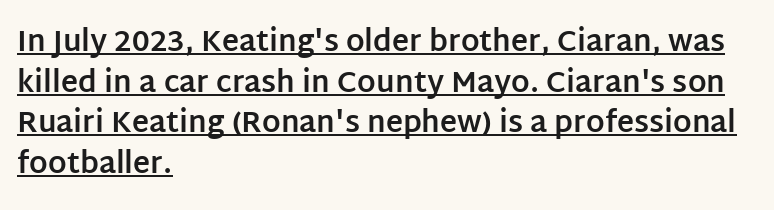
{"serif": "no", "italic": "no", "bold": "yes", "weight": "bold", "width": "normal", "stroke_contrast": "low", "x_height": "large", "monospaced": "no", "underline": "yes", "align": "left", "line_spacing": "normal", "line_spacing_ratio": 1.4, "letter_spacing": "normal", "letter_spacing_em": 0.0, "glyph_px": 29}
